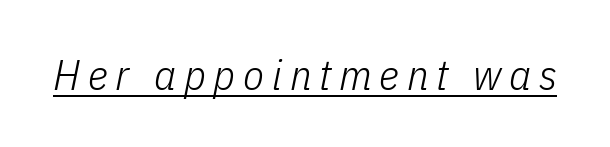
{"italic": "yes", "lean": "right", "slant_degrees": 11, "bold": "no", "weight": "light", "width": "condensed", "stroke_contrast": "low", "x_height": "medium", "monospaced": "no", "underline": "yes", "glyph_px": 43}
